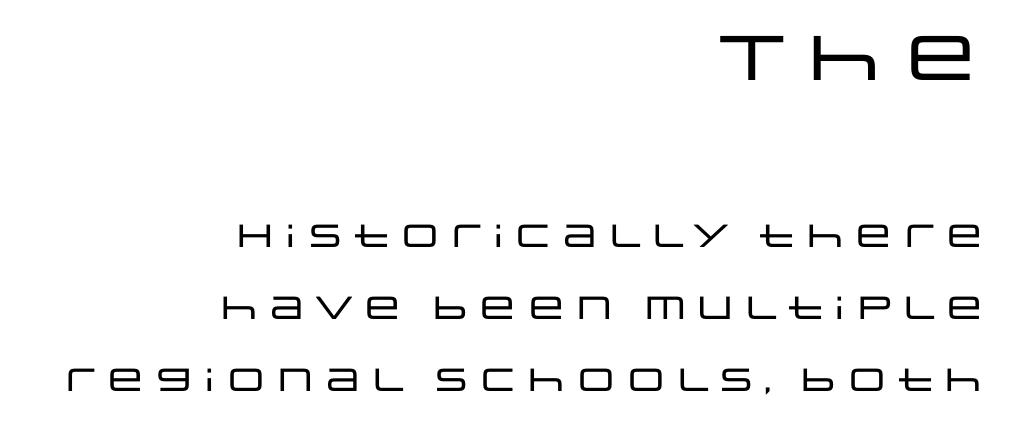
{"serif": "no", "italic": "no", "width": "wide", "stroke_contrast": "low", "x_height": "large", "monospaced": "no", "underline": "no", "align": "right", "line_spacing": "loose", "line_spacing_ratio": 2.25, "letter_spacing": "normal", "letter_spacing_em": 0.0, "larger_block": "first", "size_ratio": 1.97, "glyph_px": 63}
